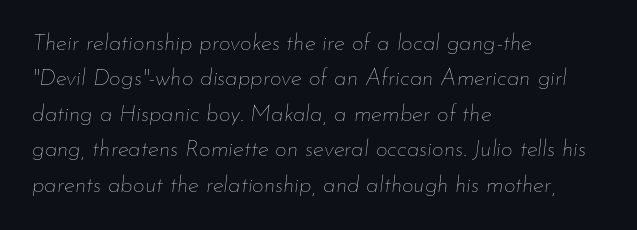
The face used here is rendered with its standard letterfit. The typeface has the unassuming heft of standard copy or less. Is the type slanted? Yes — the strokes lean at a clear angle. Bare-footed words on every line.
